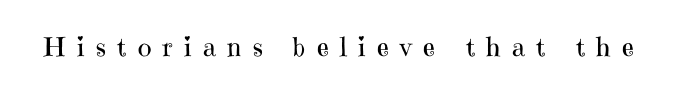
The image shows 26 px text type, upright; set unusually wide letter spacing (+0.44 em), not underlined.
